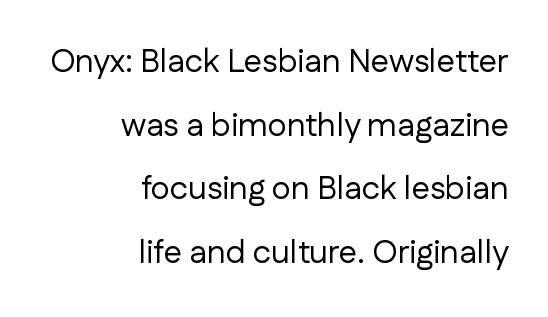
Q: Is the text bold? A: No.
Q: Is the text italic (slanted)? A: No, it is upright.
Q: Is the typeface a serif or a sans-serif typeface? A: Sans-serif.
Q: Is the text underlined? A: No.
Q: How is the paragraph aligned? A: Right-aligned.
Q: Is the spacing between letters normal or unusually wide? A: Normal.
Q: Is the spacing between lines tight, normal or loose? A: Loose.
Q: Width (condensed, normal, or wide)? A: Normal.
Q: Stroke contrast? A: Low.
Q: x-height? A: Medium.
Q: Monospaced? A: No.
